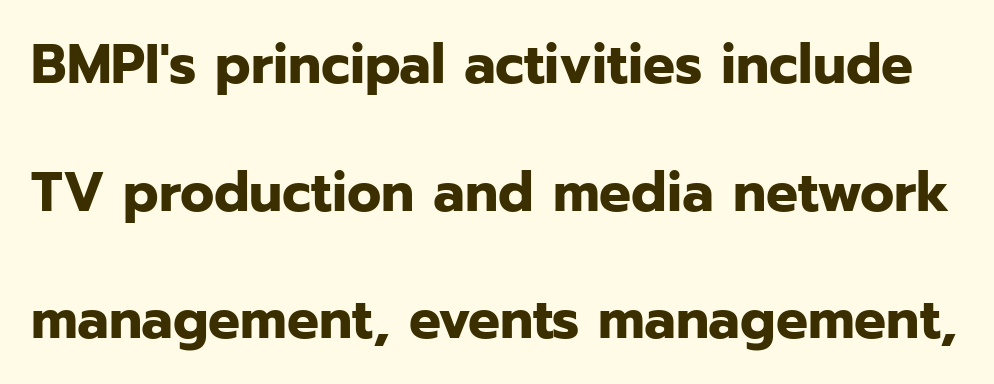
{"serif": "no", "italic": "no", "bold": "yes", "weight": "bold", "width": "normal", "stroke_contrast": "low", "x_height": "medium", "monospaced": "no", "underline": "no", "line_spacing": "loose", "line_spacing_ratio": 2.28, "letter_spacing": "normal", "letter_spacing_em": 0.0, "glyph_px": 56}
